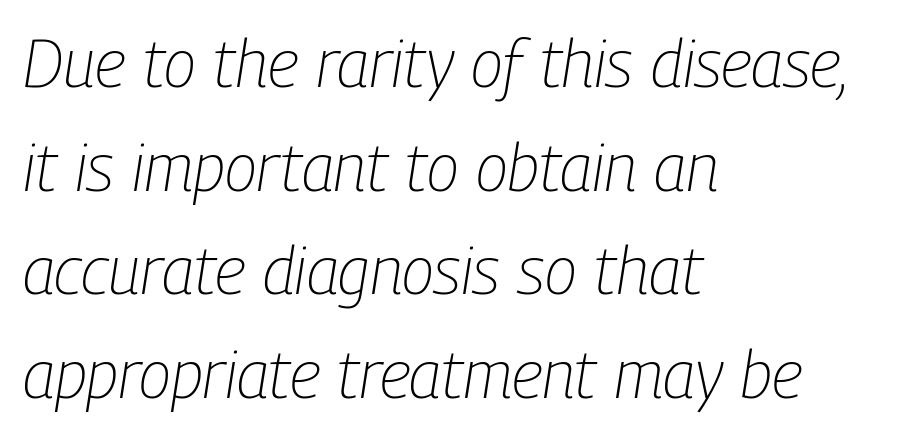
{"italic": "yes", "lean": "right", "slant_degrees": 9, "bold": "no", "weight": "light", "width": "condensed", "stroke_contrast": "low", "x_height": "medium", "monospaced": "no", "underline": "no", "align": "left", "line_spacing": "normal", "line_spacing_ratio": 1.57, "letter_spacing": "normal", "letter_spacing_em": 0.0, "glyph_px": 66}
